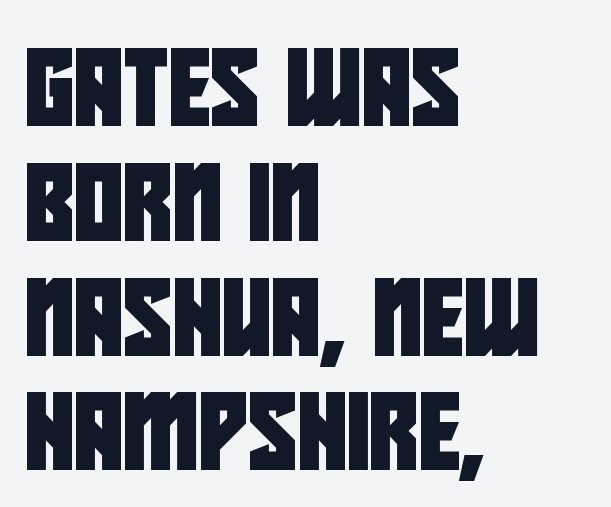
{"serif": "no", "width": "condensed", "stroke_contrast": "low", "x_height": "large", "monospaced": "no", "underline": "no", "align": "left", "line_spacing": "normal", "line_spacing_ratio": 1.51, "letter_spacing": "normal", "letter_spacing_em": 0.0, "glyph_px": 76}
